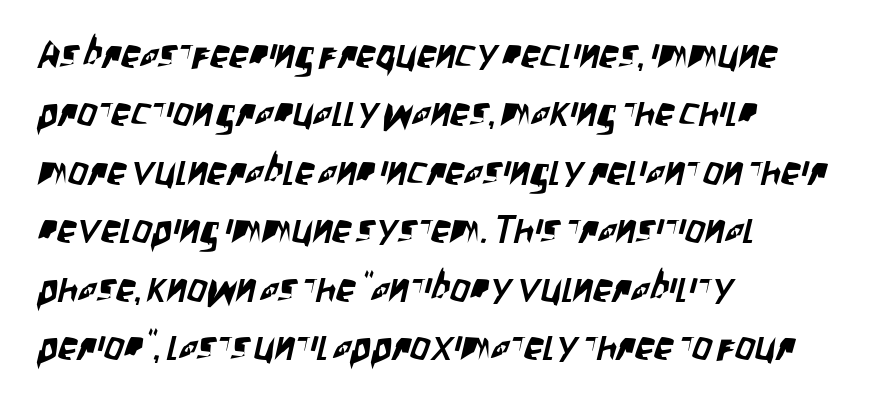
Each letter keeps its own natural width here, so spacing adapts to shape. The paragraph has a hard left edge and a soft right edge. Here the glyphs are tracked normally, forming tight word shapes. The area under the type is left untouched. Quick note: interline space is typical.
